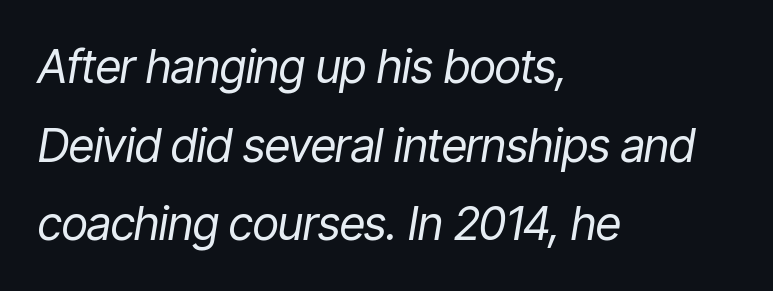
The image shows 46 px regular-weight, condensed type, italic (leaning right); set left-aligned, line spacing 1.71x, normal letter spacing, not underlined; low stroke contrast and a medium x-height.
